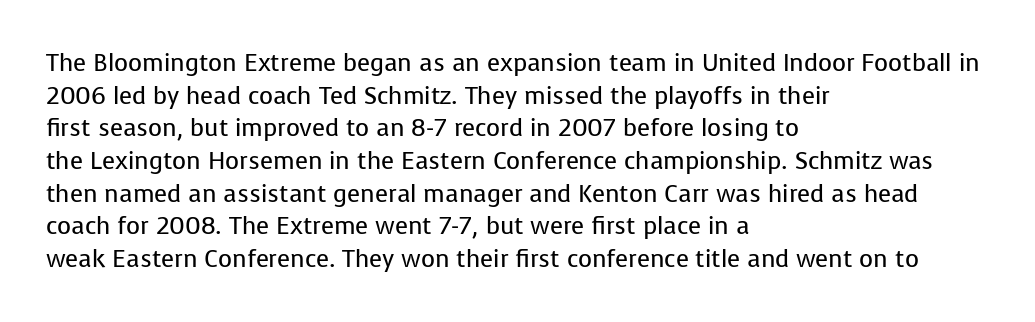
The image shows 24 px text type, upright; set left-aligned, normal line spacing (1.36x), normal letter spacing, not underlined.
